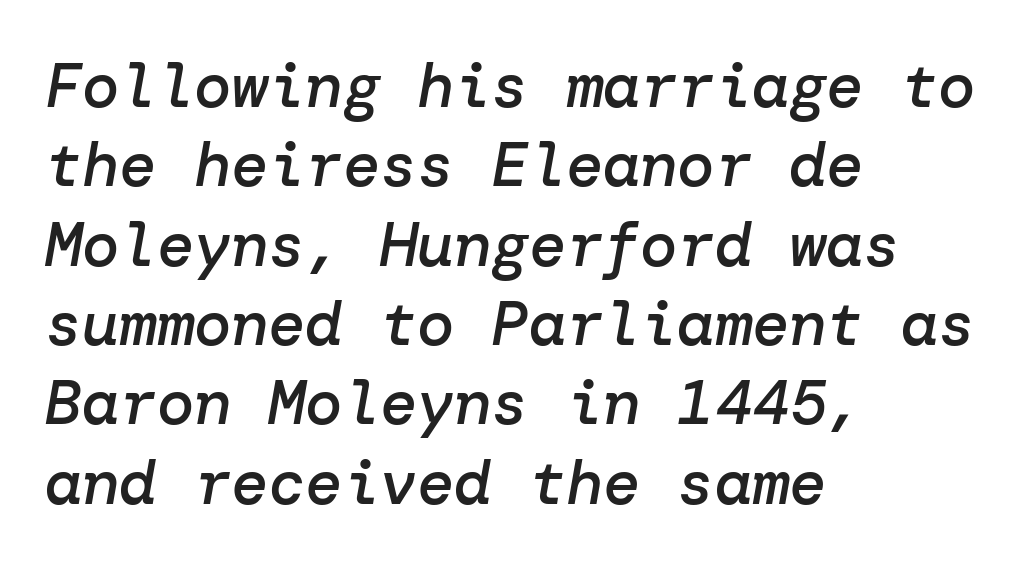
The image shows 62 px semibold type, italic (leaning right); set left-aligned, normal line spacing (1.28x), normal letter spacing, not underlined; low stroke contrast and a medium x-height.
